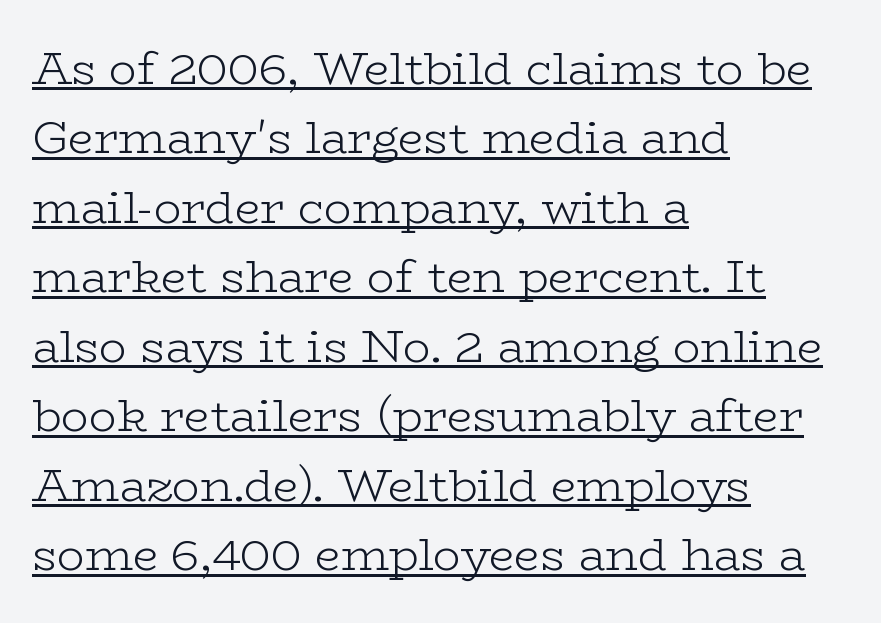
The image shows 46 px light, wide serif type, upright; set left-aligned, normal line spacing (1.51x), normal letter spacing, underlined; low stroke contrast and a medium x-height.
